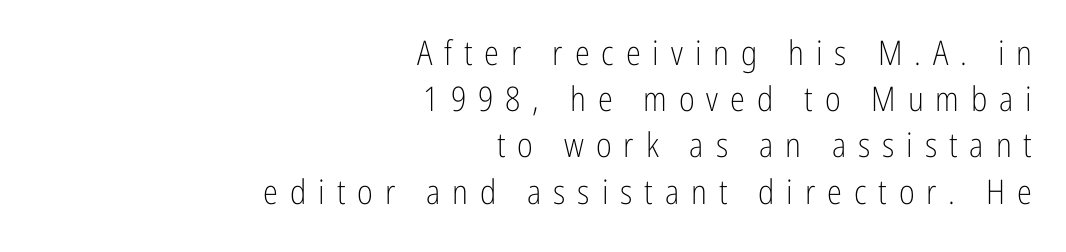
{"serif": "no", "italic": "no", "bold": "no", "weight": "light", "width": "condensed", "stroke_contrast": "low", "x_height": "medium", "monospaced": "no", "underline": "no", "align": "right", "line_spacing": "normal", "line_spacing_ratio": 1.36, "letter_spacing": "wide", "letter_spacing_em": 0.35, "glyph_px": 34}
